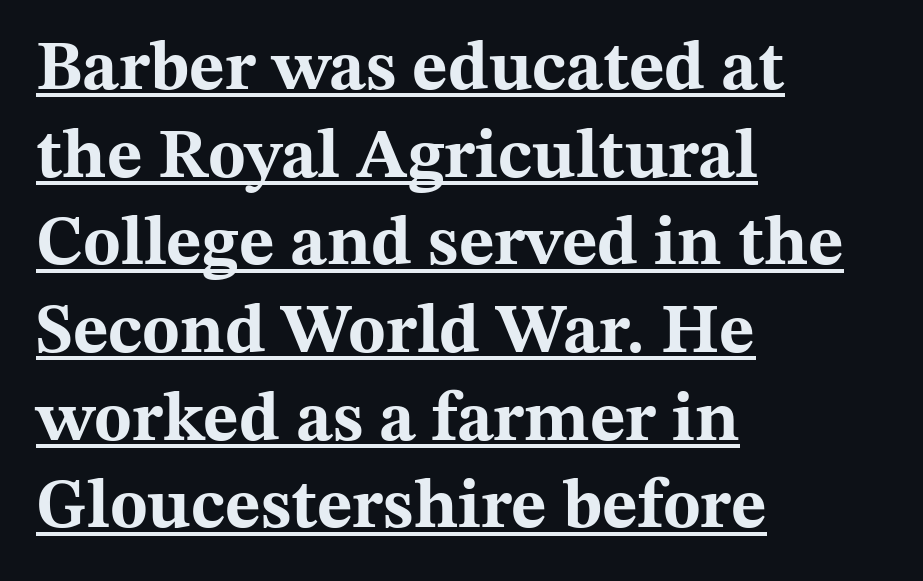
These lines carry a lot of weight — the face is fully bold. Is the letter spacing exaggerated? No — it looks like the ordinary default. Baseline-to-baseline distance is the conventional proportion of letter height. The passage shown is typed in a proportional face where columns would drift. Looks like someone drew a line under every word here.
